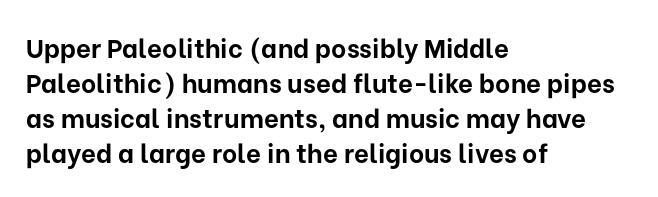
Spacing between characters is what you'd get straight out of the box. If you drew a line through each stem, it would be perfectly vertical. Which margin do the lines hug? The left one — the right edge is uneven. Leading: standard. Is the type bold? Yes — the strokes are clearly thick and heavy.
